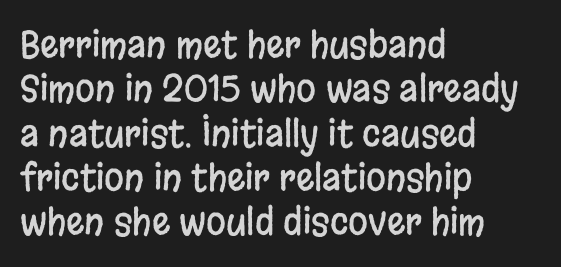
{"serif": "no", "italic": "no", "width": "condensed", "stroke_contrast": "low", "x_height": "large", "monospaced": "no", "underline": "no", "align": "left", "line_spacing_ratio": 1.23, "letter_spacing": "normal", "letter_spacing_em": 0.0, "glyph_px": 36}
